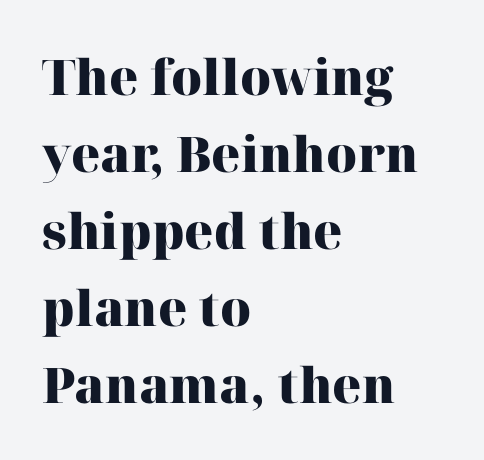
Q: Is the text bold? A: Yes.
Q: Is the text italic (slanted)? A: No, it is upright.
Q: Is the typeface a serif or a sans-serif typeface? A: Serif.
Q: Is the text underlined? A: No.
Q: How is the paragraph aligned? A: Left-aligned.
Q: Is the spacing between letters normal or unusually wide? A: Normal.
Q: Is the spacing between lines tight, normal or loose? A: Normal.
Q: Width (condensed, normal, or wide)? A: Normal.
Q: Stroke contrast? A: High.
Q: x-height? A: Medium.
Q: Monospaced? A: No.
